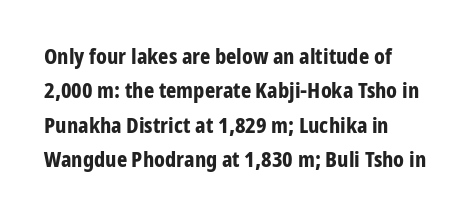
{"italic": "no", "bold": "yes", "underline": "no", "align": "left", "line_spacing": "normal", "line_spacing_ratio": 1.56, "letter_spacing": "normal", "letter_spacing_em": 0.0, "glyph_px": 22}
